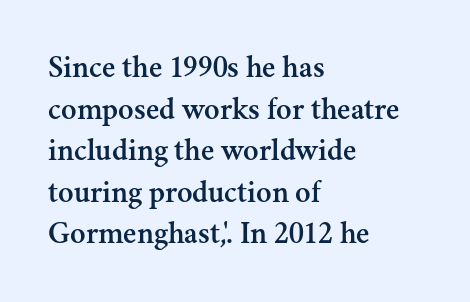
Q: Is the text italic (slanted)? A: No, it is upright.
Q: Is the typeface a serif or a sans-serif typeface? A: Serif.
Q: Is the text underlined? A: No.
Q: How is the paragraph aligned? A: Left-aligned.
Q: Is the spacing between letters normal or unusually wide? A: Normal.
Q: Is the spacing between lines tight, normal or loose? A: Normal.
Q: Width (condensed, normal, or wide)? A: Normal.
Q: Stroke contrast? A: Medium.
Q: x-height? A: Small.
Q: Monospaced? A: No.
